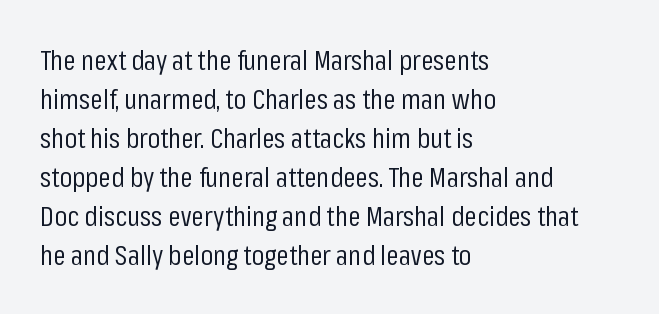
Q: Is the text bold? A: No.
Q: Is the text italic (slanted)? A: No, it is upright.
Q: Is the typeface a serif or a sans-serif typeface? A: Sans-serif.
Q: Is the text underlined? A: No.
Q: How is the paragraph aligned? A: Left-aligned.
Q: Is the spacing between letters normal or unusually wide? A: Normal.
Q: Is the spacing between lines tight, normal or loose? A: Normal.
Q: Width (condensed, normal, or wide)? A: Condensed.
Q: Stroke contrast? A: Low.
Q: x-height? A: Medium.
Q: Monospaced? A: No.
